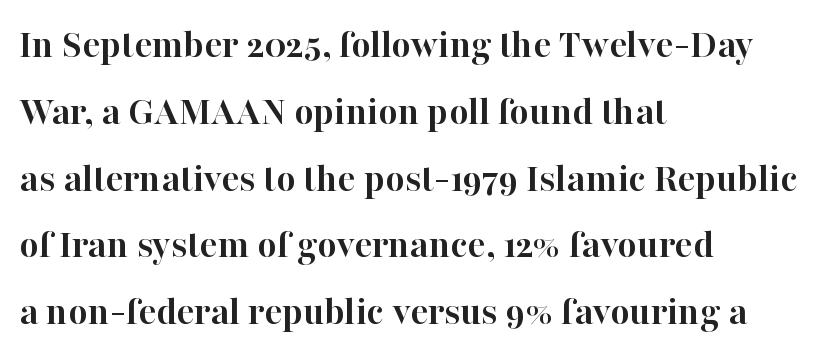
Q: Is the text bold? A: Yes.
Q: Is the text italic (slanted)? A: No, it is upright.
Q: Is the typeface a serif or a sans-serif typeface? A: Serif.
Q: Is the text underlined? A: No.
Q: How is the paragraph aligned? A: Left-aligned.
Q: Is the spacing between letters normal or unusually wide? A: Normal.
Q: Is the spacing between lines tight, normal or loose? A: Normal.
Q: Width (condensed, normal, or wide)? A: Normal.
Q: Stroke contrast? A: High.
Q: x-height? A: Medium.
Q: Monospaced? A: No.
